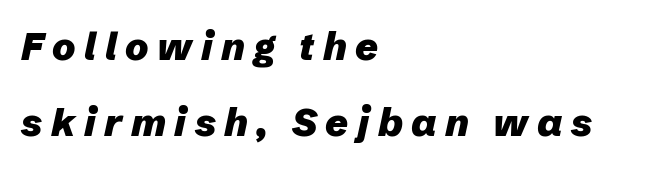
{"italic": "yes", "lean": "right", "slant_degrees": 12, "bold": "yes", "weight": "heavy", "width": "normal", "stroke_contrast": "low", "x_height": "medium", "monospaced": "no", "underline": "no", "align": "left", "line_spacing": "loose", "line_spacing_ratio": 1.95, "letter_spacing": "wide", "letter_spacing_em": 0.22, "glyph_px": 39}
